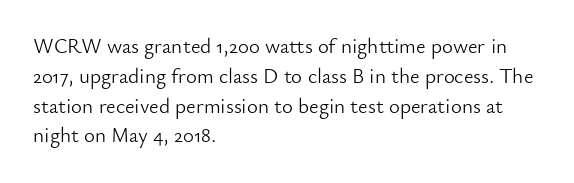
Q: Is the text bold? A: No.
Q: Is the text italic (slanted)? A: No, it is upright.
Q: Is the text underlined? A: No.
Q: How is the paragraph aligned? A: Left-aligned.
Q: Is the spacing between letters normal or unusually wide? A: Normal.
Q: Is the spacing between lines tight, normal or loose? A: Normal.
